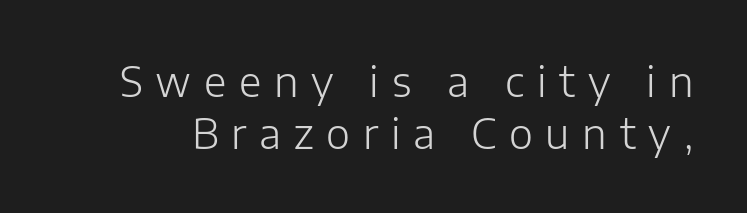
The image shows 41 px light sans-serif type, upright; set normal line spacing (1.26x), unusually wide letter spacing (+0.31 em), not underlined; low stroke contrast and a medium x-height.
